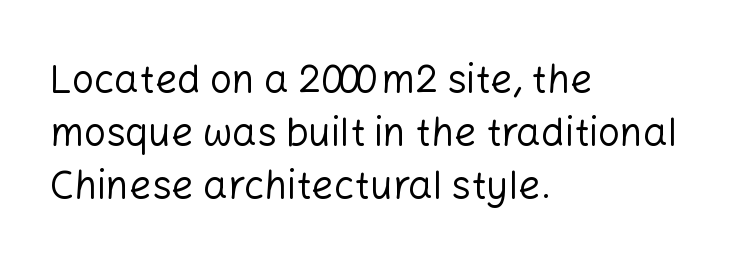
Q: Is the text bold? A: No.
Q: Is the text italic (slanted)? A: No, it is upright.
Q: Is the typeface a serif or a sans-serif typeface? A: Sans-serif.
Q: Is the text underlined? A: No.
Q: How is the paragraph aligned? A: Left-aligned.
Q: Is the spacing between letters normal or unusually wide? A: Normal.
Q: Is the spacing between lines tight, normal or loose? A: Normal.
Q: Width (condensed, normal, or wide)? A: Normal.
Q: Stroke contrast? A: Low.
Q: x-height? A: Medium.
Q: Monospaced? A: No.
